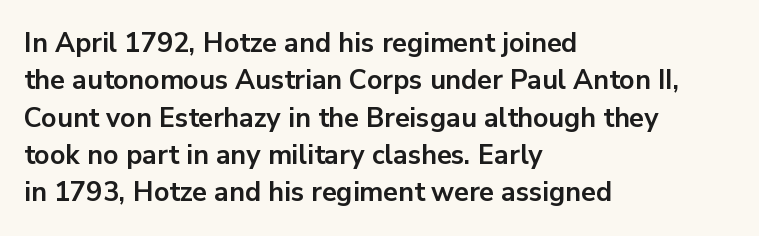
It's the straight-up-and-down kind of type. The lines are quadded left. Letter spacing: default. Rule under the text: the space is simply empty. The space between consecutive lines is moderate. Notice how thick the strokes are: this is what a full bold looks like.
